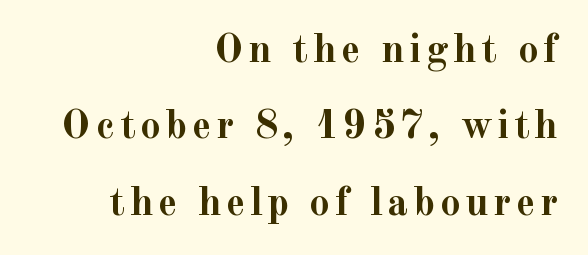
{"serif": "yes", "italic": "no", "bold": "yes", "weight": "semibold", "width": "normal", "x_height": "small", "monospaced": "no", "underline": "no", "align": "right", "line_spacing_ratio": 1.86, "glyph_px": 41}
